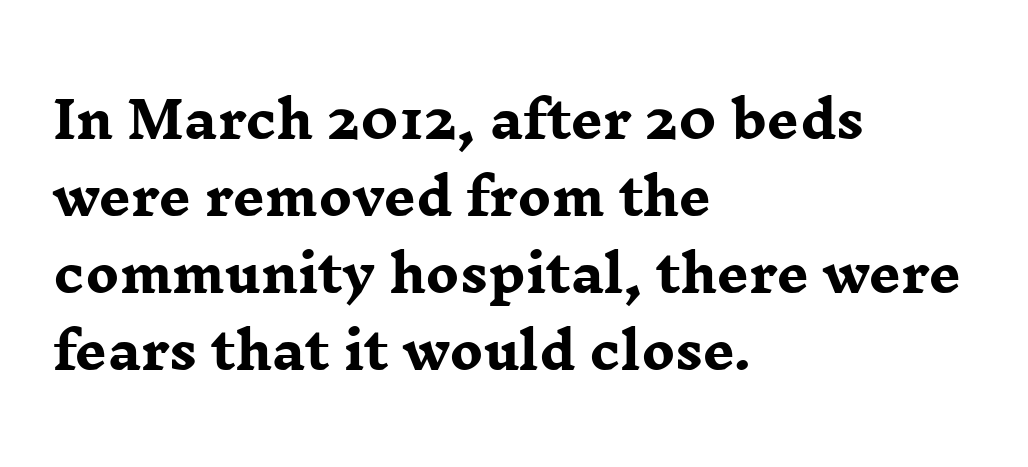
Q: Is the text bold? A: Yes.
Q: Is the text italic (slanted)? A: No, it is upright.
Q: Is the typeface a serif or a sans-serif typeface? A: Serif.
Q: Is the text underlined? A: No.
Q: How is the paragraph aligned? A: Left-aligned.
Q: Is the spacing between letters normal or unusually wide? A: Normal.
Q: Is the spacing between lines tight, normal or loose? A: Normal.
Q: Width (condensed, normal, or wide)? A: Wide.
Q: Stroke contrast? A: Low.
Q: x-height? A: Medium.
Q: Monospaced? A: No.
